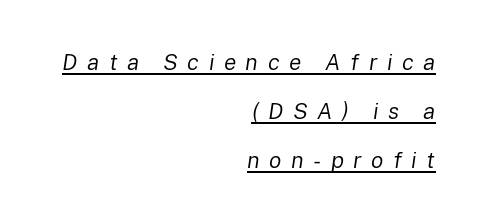
{"italic": "yes", "lean": "right", "slant_degrees": 8, "bold": "no", "underline": "yes", "align": "right", "line_spacing": "loose", "line_spacing_ratio": 2.14, "letter_spacing": "wide", "letter_spacing_em": 0.41, "glyph_px": 23}
